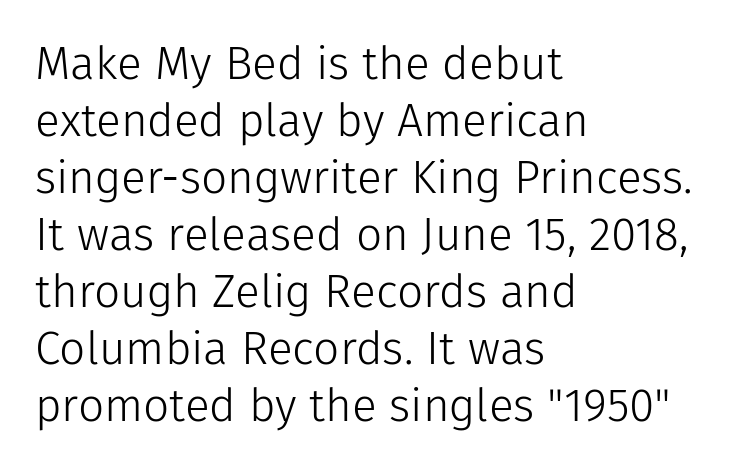
The image shows 46 px light sans-serif type, upright; set left-aligned, line spacing 1.24x, normal letter spacing, not underlined; low stroke contrast and a medium x-height.
